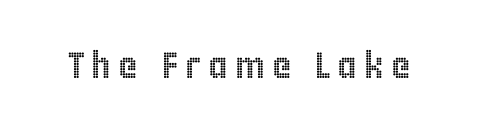
{"italic": "no", "width": "condensed", "x_height": "large", "monospaced": "no", "underline": "no", "glyph_px": 37}
